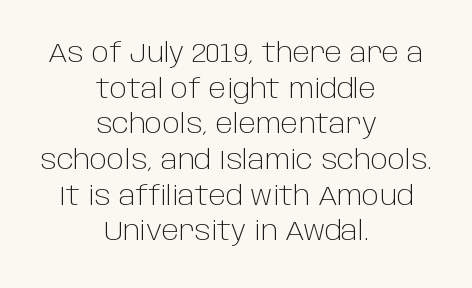
The image shows 27 px text type, upright; set centered, normal line spacing (1.32x), normal letter spacing, not underlined.
